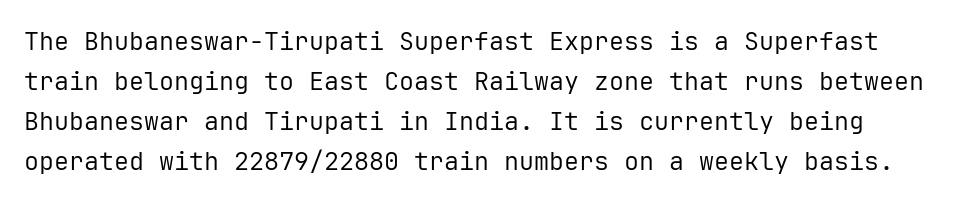
The image shows 25 px text type, upright; set normal line spacing (1.6x), normal letter spacing, not underlined.
